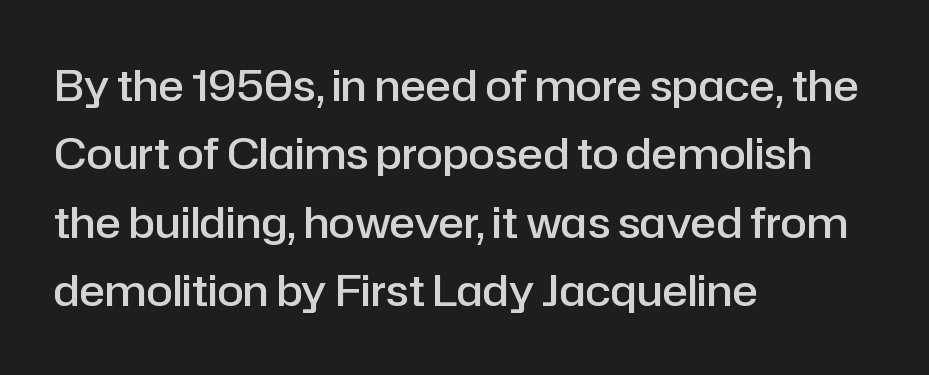
Q: Is the text bold? A: Semi-bold.
Q: Is the text italic (slanted)? A: No, it is upright.
Q: Is the typeface a serif or a sans-serif typeface? A: Sans-serif.
Q: Is the text underlined? A: No.
Q: How is the paragraph aligned? A: Left-aligned.
Q: Is the spacing between letters normal or unusually wide? A: Normal.
Q: Is the spacing between lines tight, normal or loose? A: Normal.
Q: Width (condensed, normal, or wide)? A: Normal.
Q: Stroke contrast? A: Low.
Q: x-height? A: Medium.
Q: Monospaced? A: No.
